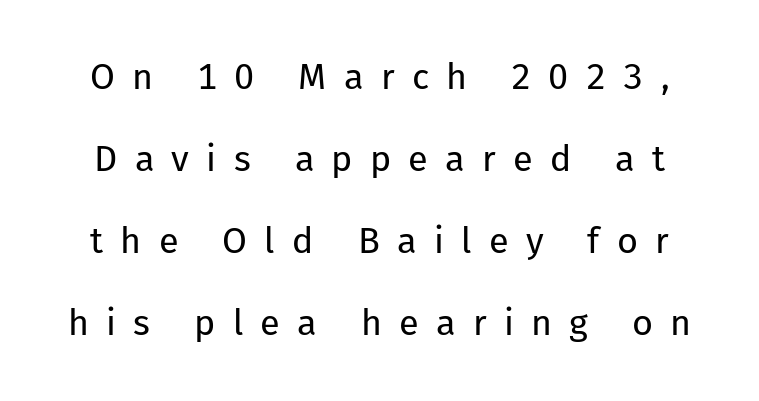
The image shows 36 px regular-weight sans-serif type, upright; set loose line spacing (2.28x), unusually wide letter spacing (+0.48 em), not underlined; low stroke contrast and a medium x-height.
